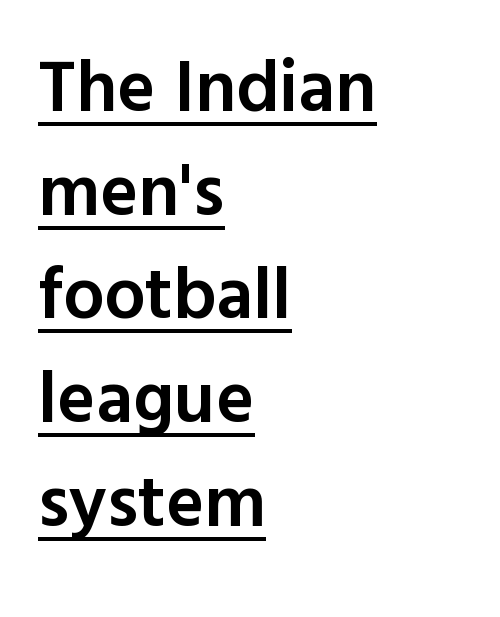
A normal amount of white space separates one row of letters from the next. Somebody hit Ctrl+U on this one — the words are underlined. The letters carry no serifs — their stems end cleanly without finishing strokes. Compared with an ordinary text face, these strokes are moderately heavier — a semibold.
